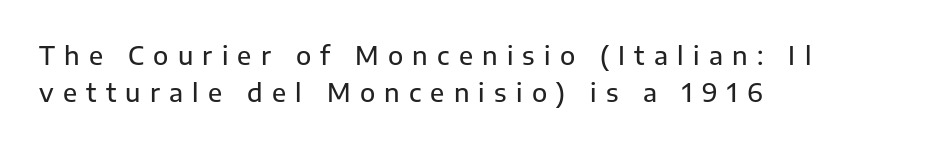
Nope, not italic — everything's standing straight. Regarding leading, the lines here are spaced in the standard way. Left-aligned paragraph, ragged on the right. Each row of text sits above clean, open space. You could only call the tracking loose — the letters float apart.
